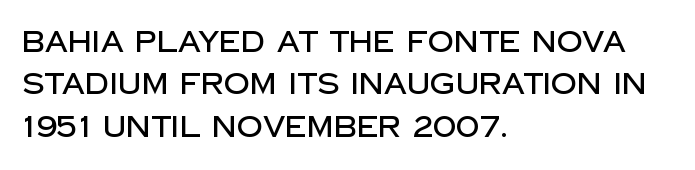
Alignment: flush left. Any mark beneath the type? The region is blank. Nope, no serifs anywhere on these letters. The vertical gap from one line to the next is medium.
